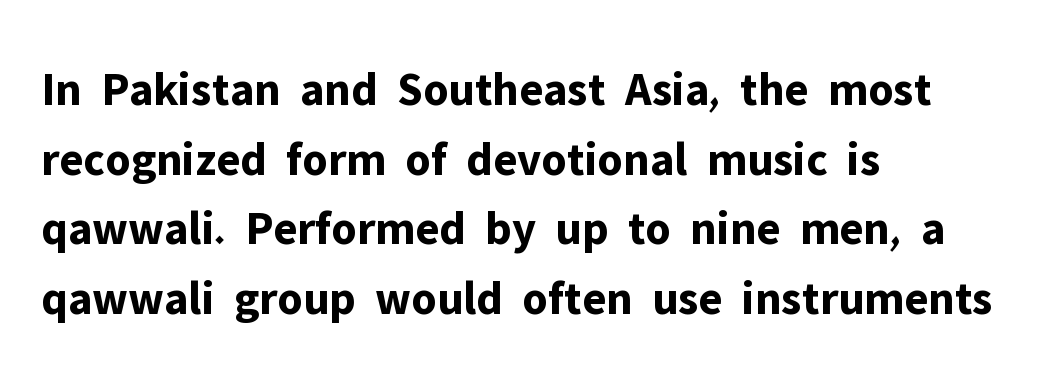
{"serif": "no", "italic": "no", "bold": "yes", "weight": "bold", "width": "normal", "stroke_contrast": "low", "x_height": "medium", "monospaced": "no", "underline": "no", "align": "left", "line_spacing": "normal", "line_spacing_ratio": 1.45, "letter_spacing": "normal", "letter_spacing_em": 0.0, "glyph_px": 48}
